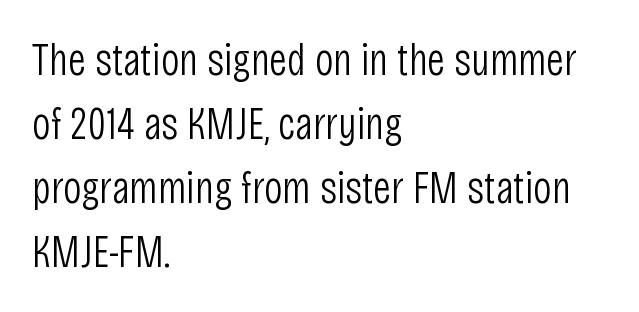
There is no visible air inserted between adjacent glyphs. The space directly below the letters is spotless. Horizontal bands of white between lines are of average thickness. Vertical strokes here are truly vertical.
